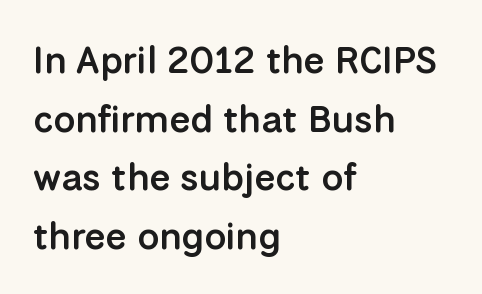
These words are printed semibold, heavier than regular yet not bold. If you drew a ruler down the left edge, every line would touch it. The passage shown is not underscored anywhere. Regarding leading, the lines here are spaced in the standard way. Ordinary non-slanted type is in use.
